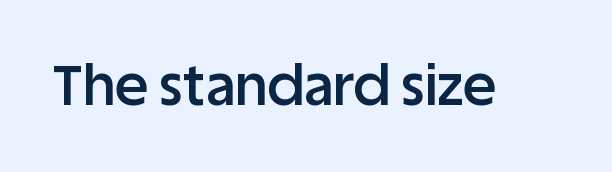
Q: Is the text bold? A: Semi-bold.
Q: Is the text italic (slanted)? A: No, it is upright.
Q: Is the typeface a serif or a sans-serif typeface? A: Sans-serif.
Q: Is the text underlined? A: No.
Q: Is the spacing between letters normal or unusually wide? A: Normal.
Q: Width (condensed, normal, or wide)? A: Normal.
Q: Stroke contrast? A: Low.
Q: x-height? A: Large.
Q: Monospaced? A: No.
